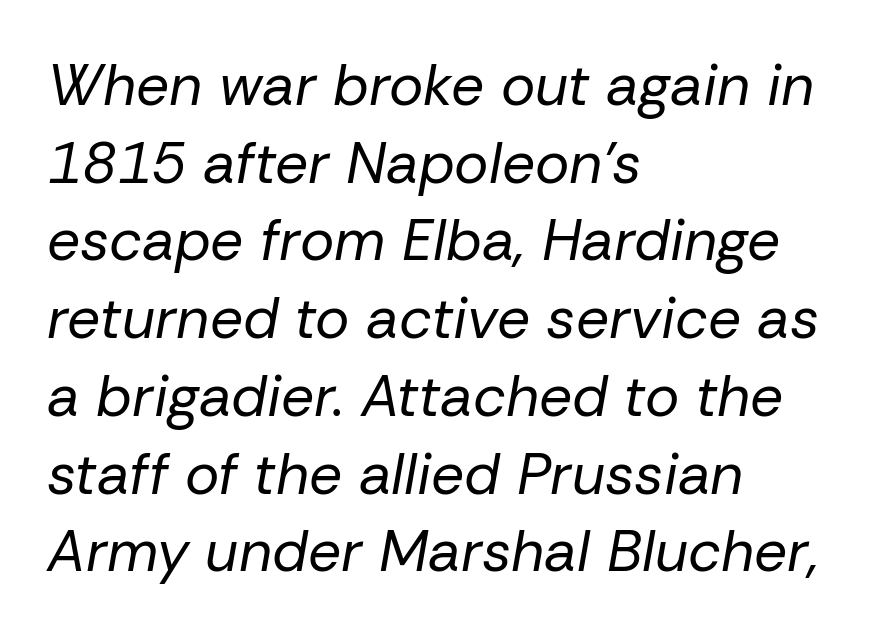
{"italic": "yes", "lean": "right", "slant_degrees": 10, "bold": "no", "weight": "regular", "width": "normal", "stroke_contrast": "low", "x_height": "medium", "monospaced": "no", "underline": "no", "align": "left", "line_spacing": "normal", "line_spacing_ratio": 1.34, "letter_spacing": "normal", "letter_spacing_em": 0.0, "glyph_px": 58}
